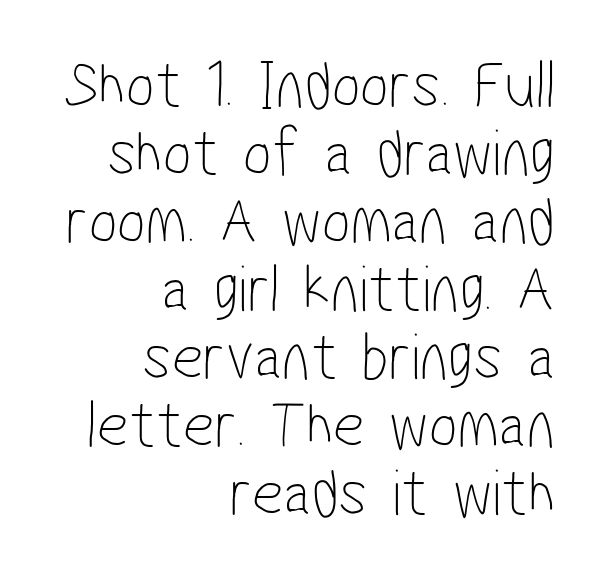
{"serif": "no", "bold": "no", "weight": "thin", "width": "condensed", "stroke_contrast": "low", "x_height": "medium", "monospaced": "no", "underline": "no", "align": "right", "line_spacing": "tight", "line_spacing_ratio": 1.0, "letter_spacing": "normal", "letter_spacing_em": 0.0, "glyph_px": 68}
